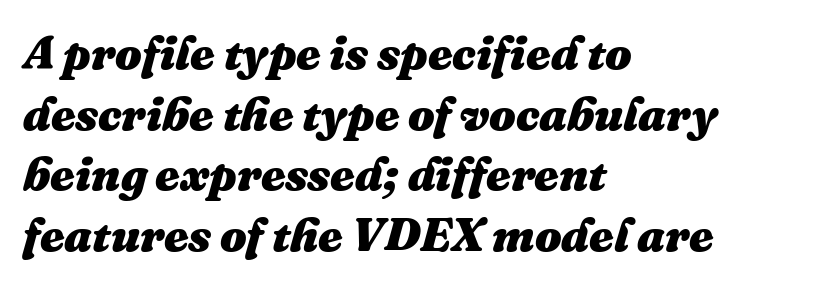
Q: Is the text bold? A: Yes.
Q: Is the text italic (slanted)? A: Yes, it leans right by about 16 degrees.
Q: Is the text underlined? A: No.
Q: How is the paragraph aligned? A: Left-aligned.
Q: Is the spacing between letters normal or unusually wide? A: Normal.
Q: Is the spacing between lines tight, normal or loose? A: Normal.
Q: Width (condensed, normal, or wide)? A: Normal.
Q: Stroke contrast? A: Medium.
Q: x-height? A: Medium.
Q: Monospaced? A: No.
